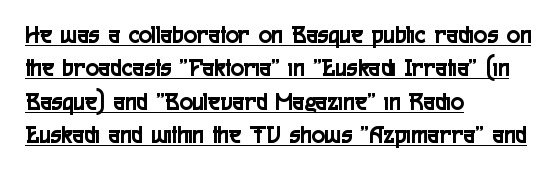
The image shows 25 px text type, upright; set left-aligned, normal line spacing (1.34x), normal letter spacing, underlined.
